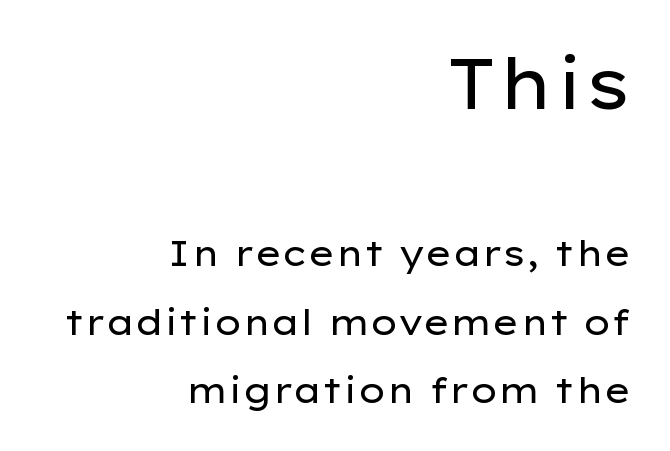
Posture: vertical. Compared with a typical body face, this is equally light or lighter still. Is this a sans? Yes — the strokes have no serifs. Note: larger setting up top, smaller setting below. In terms of leading, this rendering errs on the spacious side. Nobody drew a line under any word here.
